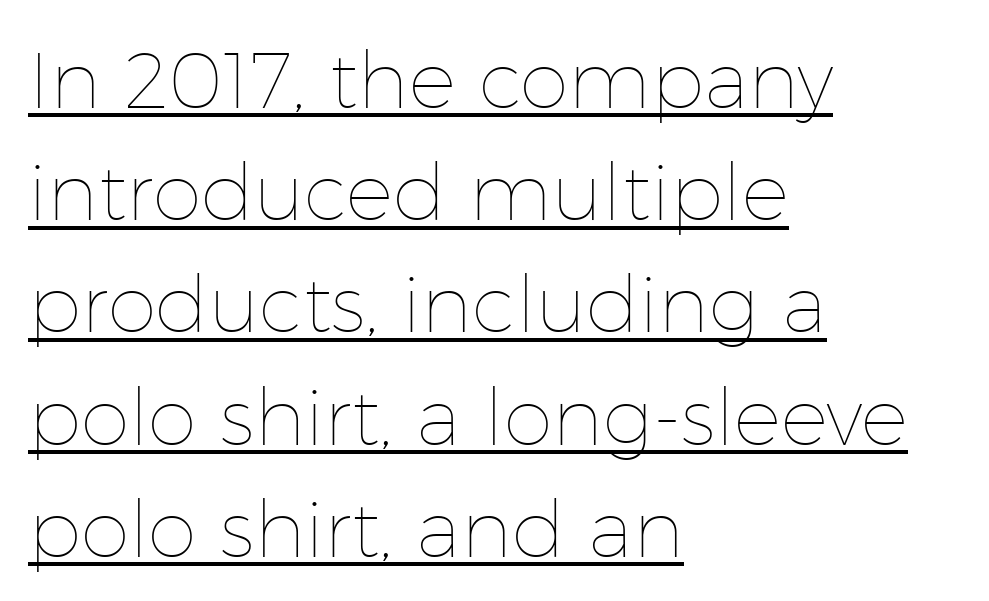
This sample uses an upright cut, with every glyph sitting square on the baseline. The space between consecutive lines is moderate. Letter spacing: default. The weight would be labelled regular, book, light, or lighter still. Each letter keeps its own natural width here, so spacing adapts to shape. This rendering features underlined lettering.
